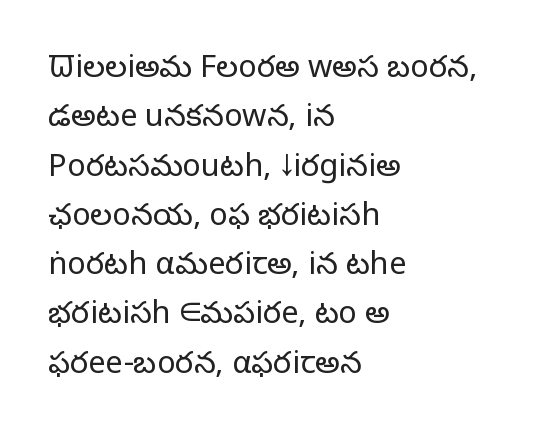
The image shows 31 px light sans-serif type, upright; set left-aligned, normal line spacing (1.59x), normal letter spacing, not underlined; low stroke contrast and a medium x-height.
